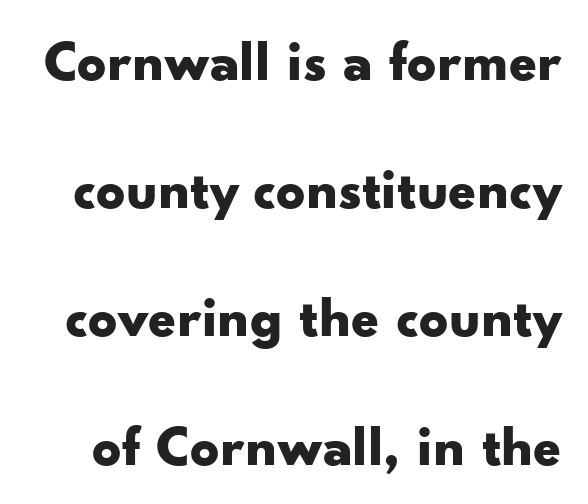
This is sans-serif lettering, the kind often seen on screens and signage. Honestly, the letter spacing is just normal — you wouldn't notice it. Strong, thick strokes mark this as bold type. Line spacing here is loose.
